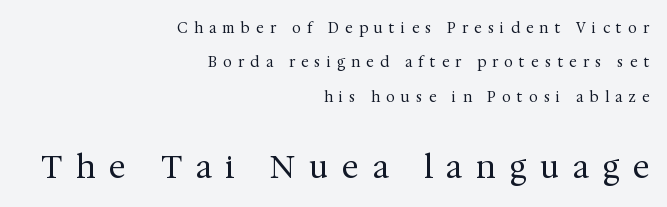
The image shows 31 px regular-weight serif type, upright; set right-aligned, loose line spacing (2.46x), unusually wide letter spacing (+0.46 em), not underlined; the second (bottom) block is 2.21x larger; medium stroke contrast and a medium x-height.
